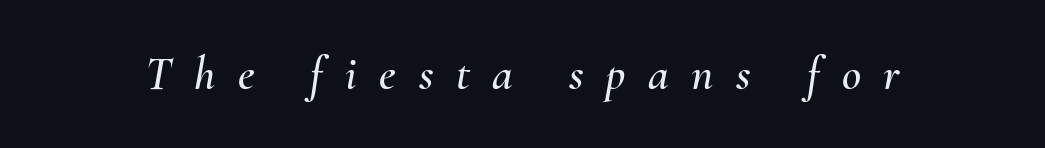
{"italic": "yes", "lean": "right", "slant_degrees": 10, "width": "normal", "stroke_contrast": "medium", "x_height": "small", "monospaced": "no", "underline": "no", "letter_spacing": "wide", "letter_spacing_em": 0.48, "glyph_px": 47}
